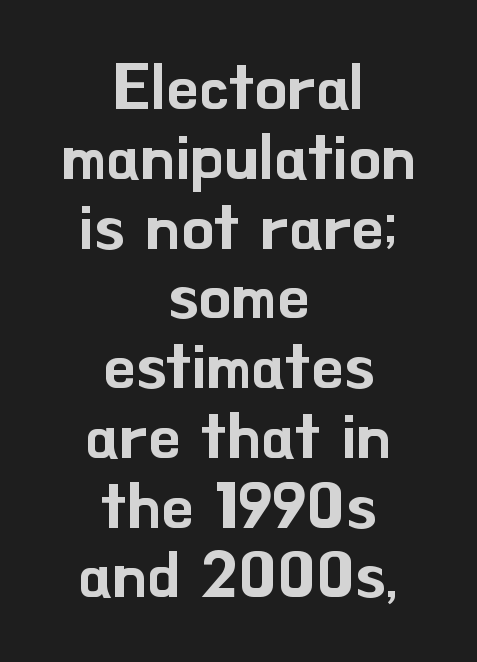
{"serif": "no", "italic": "no", "width": "normal", "stroke_contrast": "low", "x_height": "small", "monospaced": "no", "underline": "no", "align": "center", "line_spacing": "tight", "line_spacing_ratio": 1.09, "letter_spacing": "normal", "letter_spacing_em": 0.0, "glyph_px": 64}
